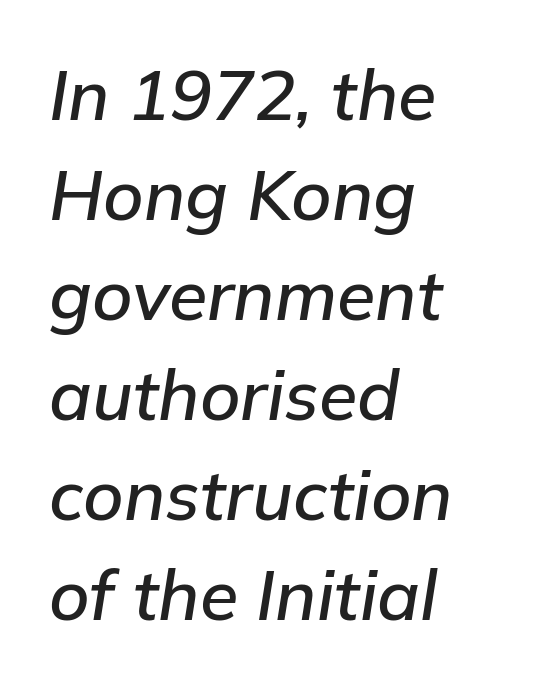
Observe the lean: these are italic letterforms. Decoration check: the copy has no underline. Compared with typical body copy, the letter spacing here is the same. These lines are rendered in a variable-pitch font. Is there much room between lines? A standard amount, neither cramped nor airy. A classic flush-left, rag-right setting is used for this passage.
